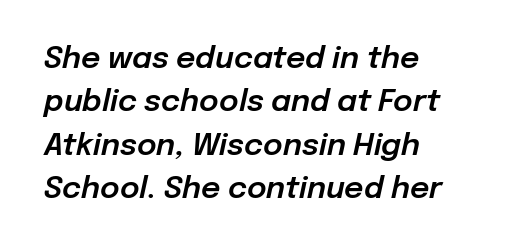
Q: Is the text italic (slanted)? A: Yes, it leans right by about 12 degrees.
Q: Is the text underlined? A: No.
Q: How is the paragraph aligned? A: Left-aligned.
Q: Is the spacing between letters normal or unusually wide? A: Normal.
Q: Is the spacing between lines tight, normal or loose? A: Normal.
Q: Width (condensed, normal, or wide)? A: Normal.
Q: Stroke contrast? A: Low.
Q: x-height? A: Medium.
Q: Monospaced? A: No.
